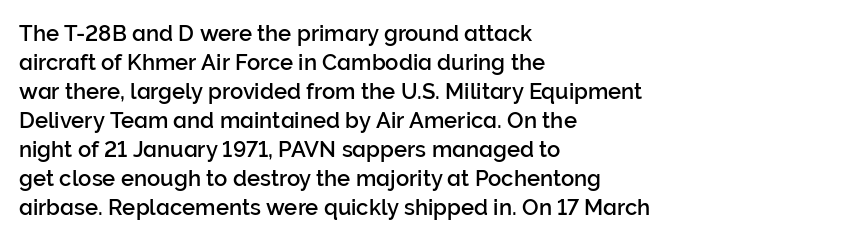
It's the straight-up-and-down kind of type. The horizontal fit of the characters is conventional and even. These lines are set flush left with a ragged right edge. Glance below the letters and you will spot only blank space.
